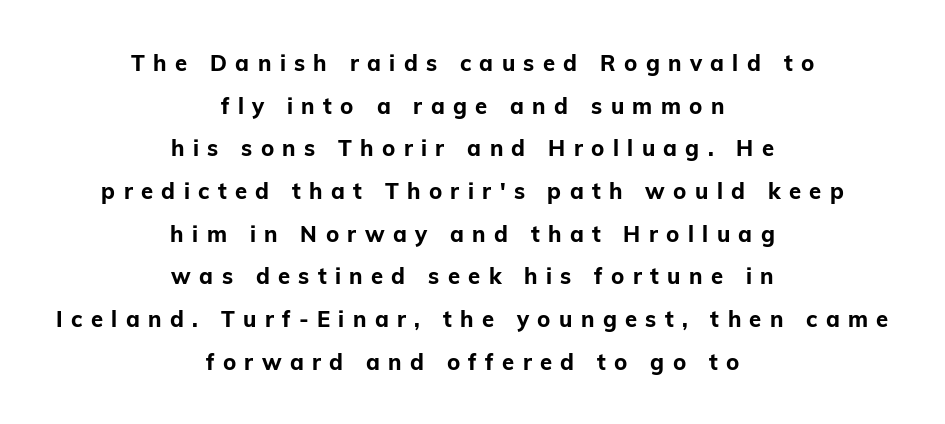
Q: Is the text bold? A: Yes.
Q: Is the text italic (slanted)? A: No, it is upright.
Q: Is the text underlined? A: No.
Q: How is the paragraph aligned? A: Centered.
Q: Is the spacing between letters normal or unusually wide? A: Unusually wide.
Q: Is the spacing between lines tight, normal or loose? A: Loose.
